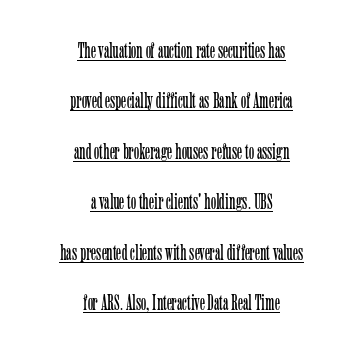
Q: Is the text bold? A: No.
Q: Is the text italic (slanted)? A: No, it is upright.
Q: Is the text underlined? A: Yes.
Q: How is the paragraph aligned? A: Centered.
Q: Is the spacing between letters normal or unusually wide? A: Normal.
Q: Is the spacing between lines tight, normal or loose? A: Loose.
